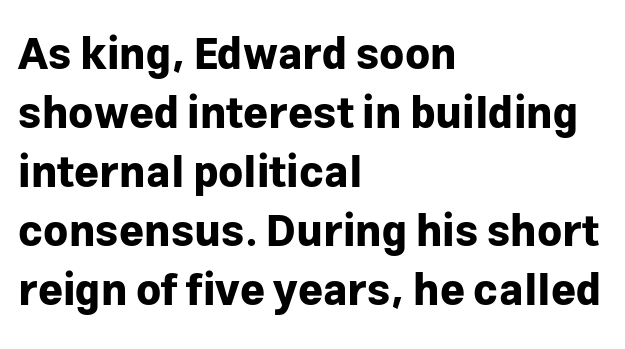
The image shows 43 px bold sans-serif type, upright; set left-aligned, normal line spacing (1.37x), normal letter spacing, not underlined; low stroke contrast and a medium x-height.
